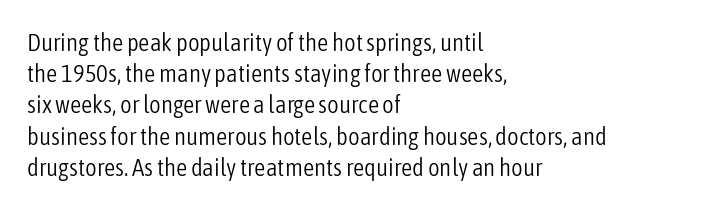
{"italic": "no", "bold": "no", "underline": "no", "align": "left", "line_spacing": "normal", "line_spacing_ratio": 1.25, "letter_spacing": "normal", "letter_spacing_em": 0.0, "glyph_px": 25}
